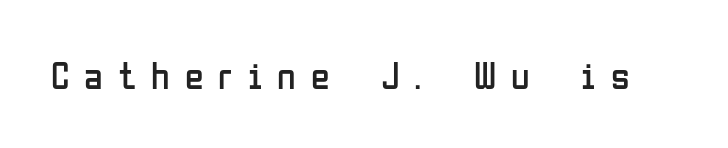
{"serif": "no", "italic": "no", "bold": "no", "weight": "regular", "width": "condensed", "stroke_contrast": "low", "x_height": "medium", "monospaced": "no", "underline": "no", "letter_spacing": "wide", "letter_spacing_em": 0.39, "glyph_px": 38}
